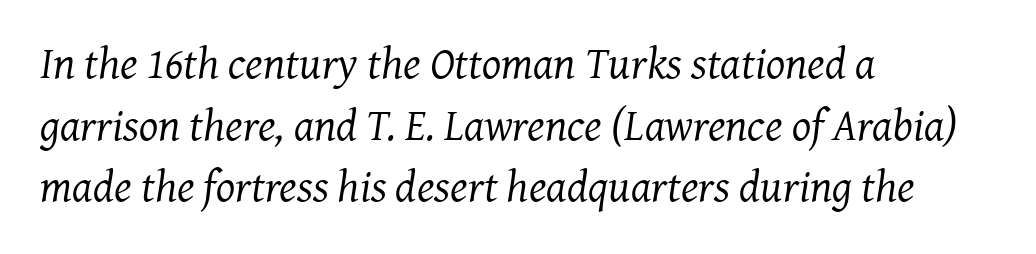
Q: Is the text bold? A: No.
Q: Is the text italic (slanted)? A: Yes, it leans right by about 7 degrees.
Q: Is the typeface a serif or a sans-serif typeface? A: Serif.
Q: Is the text underlined? A: No.
Q: How is the paragraph aligned? A: Left-aligned.
Q: Is the spacing between letters normal or unusually wide? A: Normal.
Q: Is the spacing between lines tight, normal or loose? A: Normal.
Q: Width (condensed, normal, or wide)? A: Normal.
Q: Stroke contrast? A: Medium.
Q: x-height? A: Medium.
Q: Monospaced? A: No.
